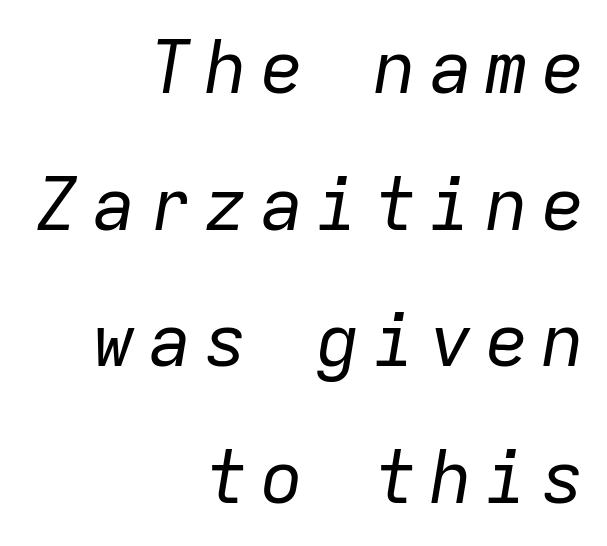
The rag falls on the left side of this text block. There's an unmistakable incline to the writing here. Is this a fixed-width face? Yes — each glyph sits in an identical cell. Anything drawn beneath the words? Only blank space. The cut favours lightness, reaching ordinary text weight at its darkest.
